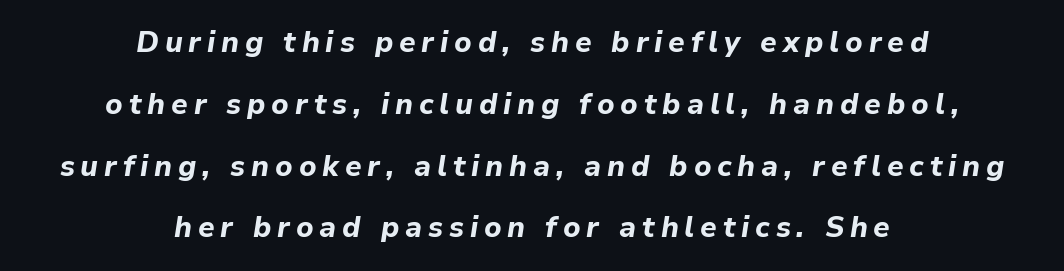
Q: Is the text bold? A: Yes.
Q: Is the text italic (slanted)? A: Yes, it leans right by about 9 degrees.
Q: Is the text underlined? A: No.
Q: How is the paragraph aligned? A: Centered.
Q: Is the spacing between letters normal or unusually wide? A: Unusually wide.
Q: Is the spacing between lines tight, normal or loose? A: Loose.
Q: Width (condensed, normal, or wide)? A: Normal.
Q: Stroke contrast? A: Low.
Q: x-height? A: Medium.
Q: Monospaced? A: No.
